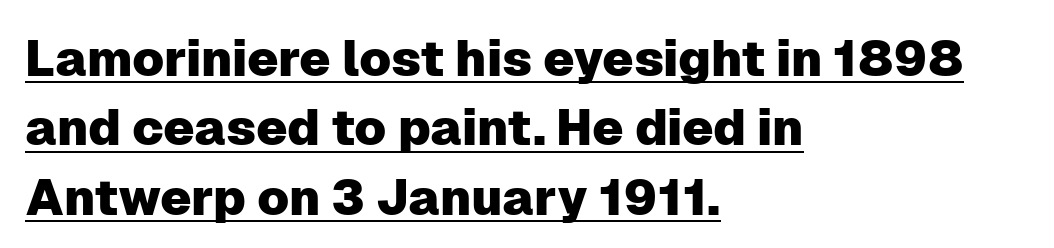
Is this a fixed-width face? No — the glyphs have proportional, varying widths. Beneath each row of characters lies a ruled line. Tracking value appears to be zero — textbook default spacing. Italic? Not at all — the glyphs are vertical. Unlike a traditional serif, this face leaves its strokes unadorned.
